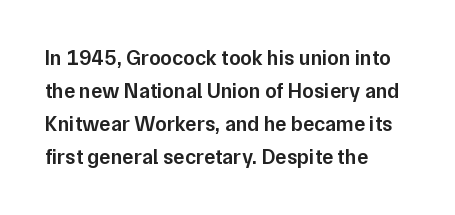
Q: Is the text bold? A: Semi-bold.
Q: Is the text italic (slanted)? A: No, it is upright.
Q: Is the text underlined? A: No.
Q: How is the paragraph aligned? A: Left-aligned.
Q: Is the spacing between letters normal or unusually wide? A: Normal.
Q: Is the spacing between lines tight, normal or loose? A: Normal.
